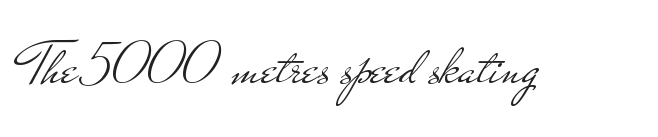
The image shows 62 px light, wide sans-serif type; set normal letter spacing, not underlined; low stroke contrast and a small x-height.
